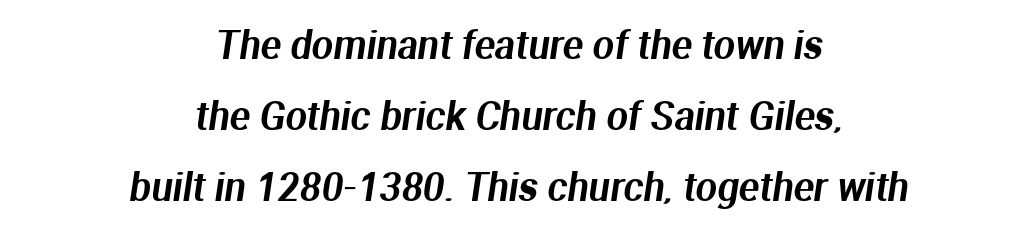
The image shows 38 px sans-serif type; set centered, line spacing 1.87x, normal letter spacing, not underlined; medium stroke contrast and a medium x-height.
